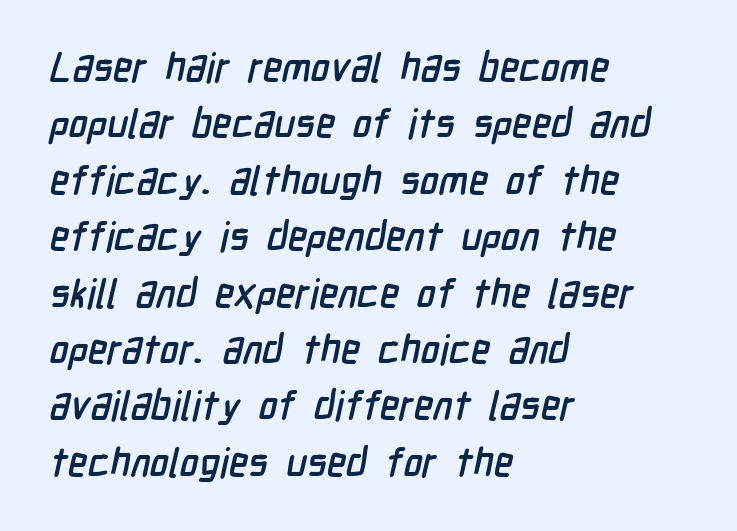
Q: Is the typeface a serif or a sans-serif typeface? A: Sans-serif.
Q: Is the text underlined? A: No.
Q: How is the paragraph aligned? A: Left-aligned.
Q: Is the spacing between letters normal or unusually wide? A: Normal.
Q: Is the spacing between lines tight, normal or loose? A: Normal.
Q: Width (condensed, normal, or wide)? A: Condensed.
Q: Stroke contrast? A: Low.
Q: x-height? A: Medium.
Q: Monospaced? A: No.
